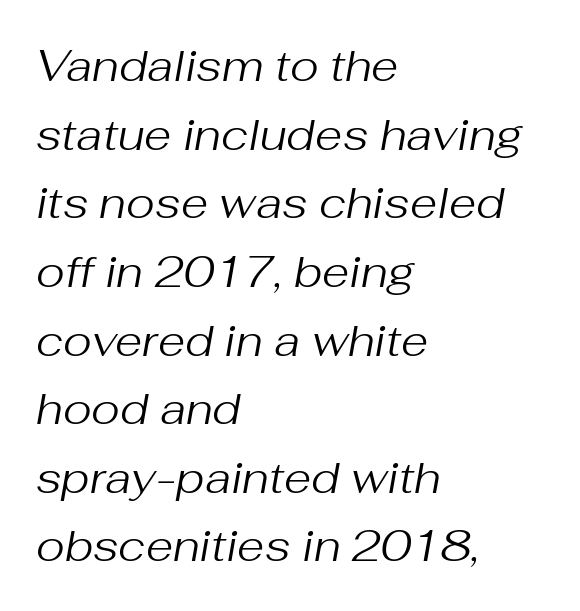
Q: Is the text bold? A: No.
Q: Is the text italic (slanted)? A: Yes, it leans right by about 10 degrees.
Q: Is the text underlined? A: No.
Q: How is the paragraph aligned? A: Left-aligned.
Q: Is the spacing between letters normal or unusually wide? A: Normal.
Q: Is the spacing between lines tight, normal or loose? A: Normal.
Q: Width (condensed, normal, or wide)? A: Normal.
Q: Stroke contrast? A: Medium.
Q: x-height? A: Medium.
Q: Monospaced? A: No.
